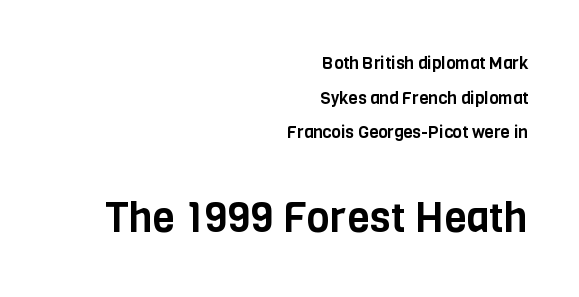
Q: Is the text italic (slanted)? A: No, it is upright.
Q: Is the typeface a serif or a sans-serif typeface? A: Sans-serif.
Q: Is the text underlined? A: No.
Q: How is the paragraph aligned? A: Right-aligned.
Q: Is the spacing between letters normal or unusually wide? A: Normal.
Q: Is the spacing between lines tight, normal or loose? A: Loose.
Q: Which block of text is set in a larger size, the first (top) or the second (bottom)? A: The second (bottom) one.
Q: Width (condensed, normal, or wide)? A: Condensed.
Q: Stroke contrast? A: Low.
Q: x-height? A: Large.
Q: Monospaced? A: No.
